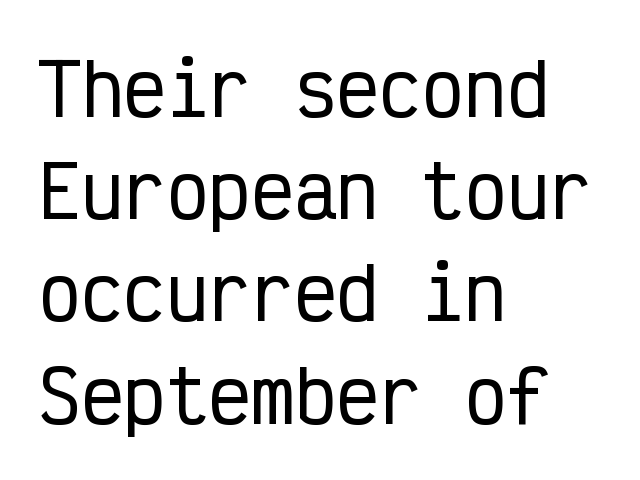
Q: Is the text italic (slanted)? A: No, it is upright.
Q: Is the typeface a serif or a sans-serif typeface? A: Sans-serif.
Q: Is the text underlined? A: No.
Q: How is the paragraph aligned? A: Left-aligned.
Q: Is the spacing between letters normal or unusually wide? A: Normal.
Q: Is the spacing between lines tight, normal or loose? A: Normal.
Q: Width (condensed, normal, or wide)? A: Condensed.
Q: Stroke contrast? A: Low.
Q: x-height? A: Medium.
Q: Monospaced? A: Yes.
